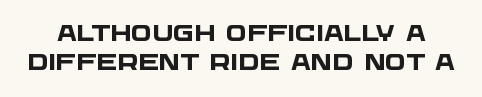
The image shows 22 px bold type; set normal line spacing (1.34x), normal letter spacing, not underlined.
